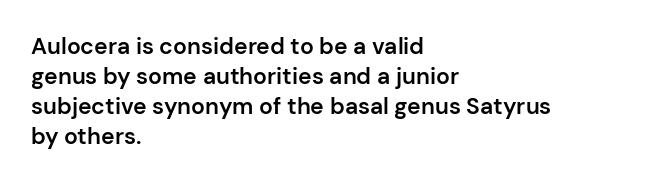
{"italic": "no", "bold": "semi", "underline": "no", "align": "left", "line_spacing": "normal", "line_spacing_ratio": 1.31, "letter_spacing": "normal", "letter_spacing_em": 0.0, "glyph_px": 23}
